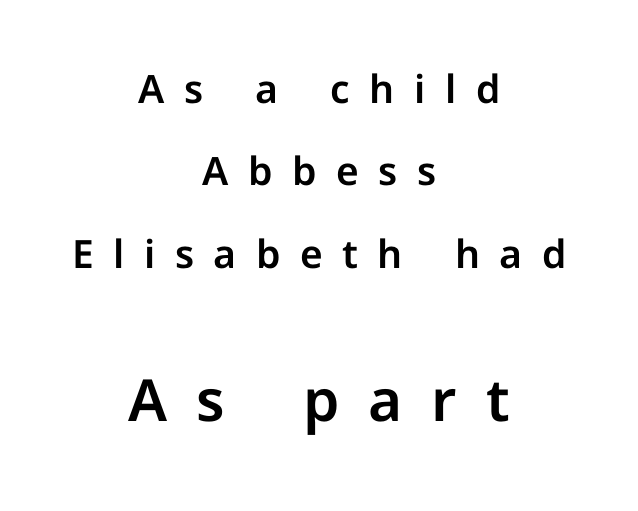
Q: Is the text italic (slanted)? A: No, it is upright.
Q: Is the typeface a serif or a sans-serif typeface? A: Sans-serif.
Q: Is the text underlined? A: No.
Q: How is the paragraph aligned? A: Centered.
Q: Is the spacing between letters normal or unusually wide? A: Unusually wide.
Q: Is the spacing between lines tight, normal or loose? A: Loose.
Q: Which block of text is set in a larger size, the first (top) or the second (bottom)? A: The second (bottom) one.
Q: Width (condensed, normal, or wide)? A: Normal.
Q: Stroke contrast? A: Low.
Q: x-height? A: Medium.
Q: Monospaced? A: No.
